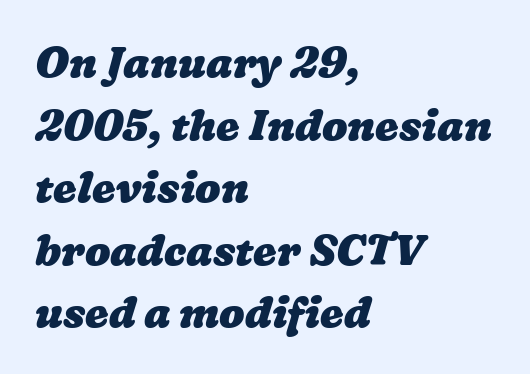
Q: Is the text bold? A: Yes.
Q: Is the text underlined? A: No.
Q: How is the paragraph aligned? A: Left-aligned.
Q: Is the spacing between letters normal or unusually wide? A: Normal.
Q: Is the spacing between lines tight, normal or loose? A: Normal.
Q: Width (condensed, normal, or wide)? A: Wide.
Q: Stroke contrast? A: Low.
Q: x-height? A: Medium.
Q: Monospaced? A: No.
